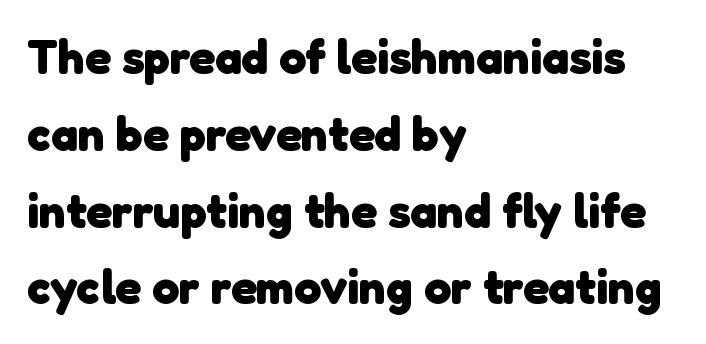
The image shows 48 px heavy sans-serif type; set left-aligned, normal line spacing (1.6x), normal letter spacing, not underlined; low stroke contrast and a medium x-height.
